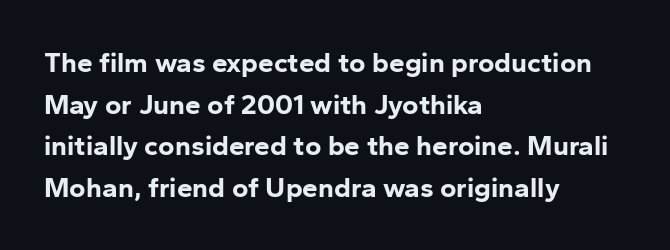
The image shows 28 px bold sans-serif type, upright; set left-aligned, normal line spacing (1.49x), normal letter spacing, not underlined; low stroke contrast and a medium x-height.
